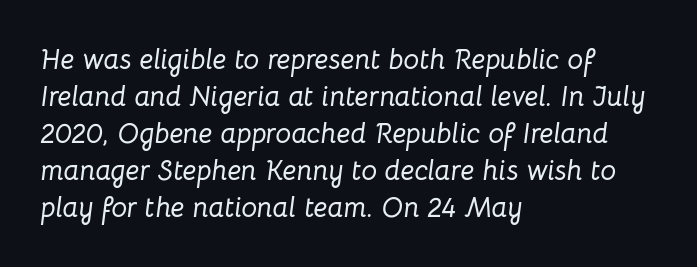
{"italic": "yes", "lean": "right", "slant_degrees": 8, "width": "normal", "stroke_contrast": "low", "x_height": "medium", "monospaced": "no", "underline": "no", "align": "left", "line_spacing": "normal", "line_spacing_ratio": 1.32, "letter_spacing": "normal", "letter_spacing_em": 0.0, "glyph_px": 28}
